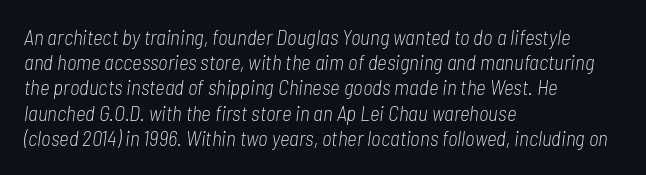
Beneath every word, the page is bare. Stroke thickness stays within the range of a standard reading face or lighter. This sample uses plain, unmodified letter spacing. Each line starts at the same left margin while the right side varies. Slant detected: the letters are inclined.
